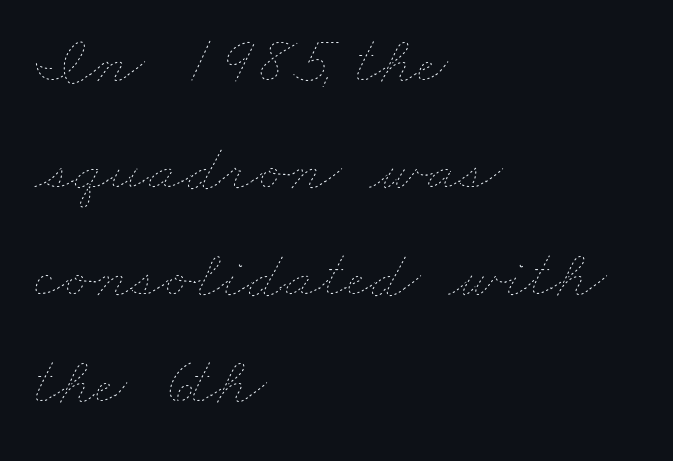
{"bold": "no", "weight": "thin", "width": "wide", "stroke_contrast": "low", "x_height": "small", "monospaced": "no", "underline": "no", "align": "left", "line_spacing": "normal", "line_spacing_ratio": 1.55, "letter_spacing": "normal", "letter_spacing_em": 0.0, "glyph_px": 69}
